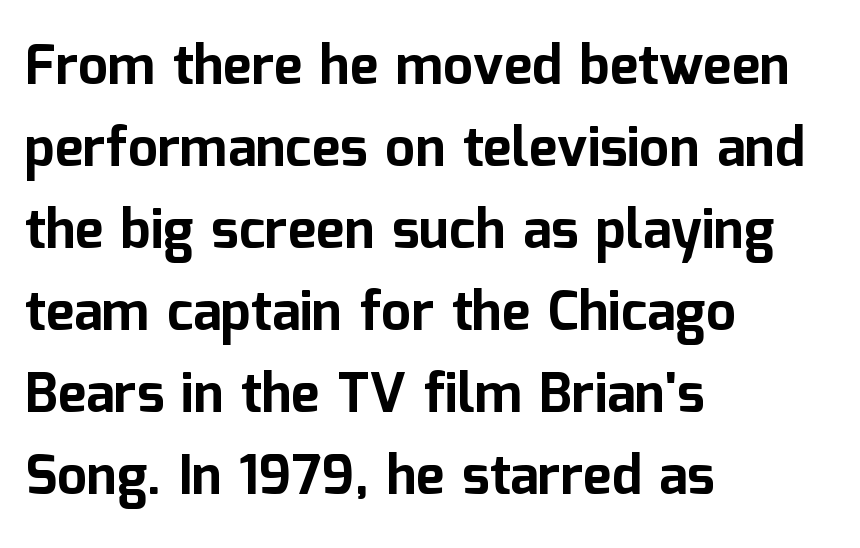
{"serif": "no", "italic": "no", "bold": "yes", "weight": "bold", "width": "normal", "stroke_contrast": "low", "x_height": "medium", "monospaced": "no", "underline": "no", "align": "left", "line_spacing": "normal", "line_spacing_ratio": 1.52, "letter_spacing": "normal", "letter_spacing_em": 0.0, "glyph_px": 54}
